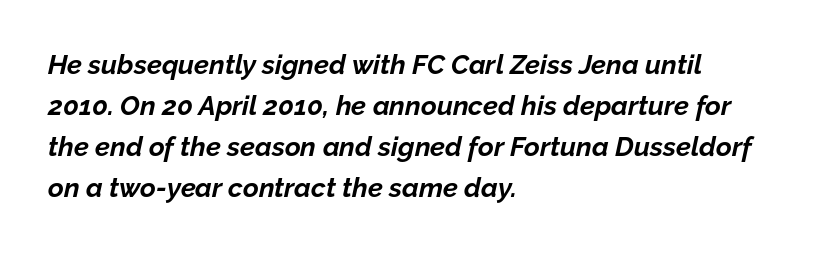
Q: Is the text bold? A: Yes.
Q: Is the text italic (slanted)? A: Yes, it leans right by about 12 degrees.
Q: Is the text underlined? A: No.
Q: How is the paragraph aligned? A: Left-aligned.
Q: Is the spacing between letters normal or unusually wide? A: Normal.
Q: Is the spacing between lines tight, normal or loose? A: Normal.
